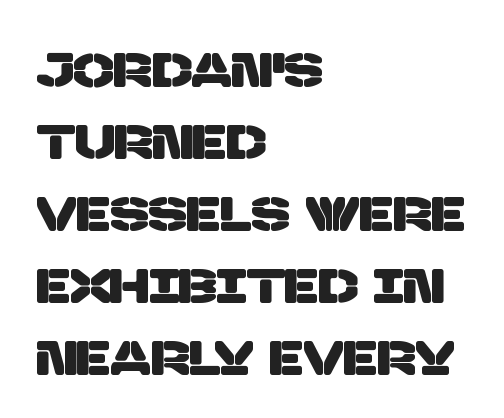
Q: Is the typeface a serif or a sans-serif typeface? A: Sans-serif.
Q: Is the text underlined? A: No.
Q: How is the paragraph aligned? A: Left-aligned.
Q: Is the spacing between letters normal or unusually wide? A: Normal.
Q: Is the spacing between lines tight, normal or loose? A: Normal.
Q: Width (condensed, normal, or wide)? A: Normal.
Q: Stroke contrast? A: Low.
Q: x-height? A: Large.
Q: Monospaced? A: No.
